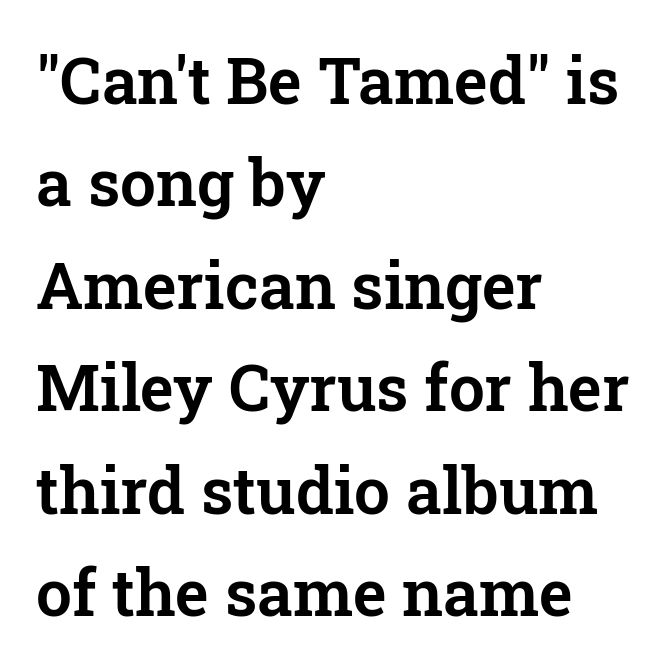
{"serif": "yes", "italic": "no", "width": "normal", "stroke_contrast": "low", "x_height": "medium", "monospaced": "no", "underline": "no", "align": "left", "line_spacing": "normal", "line_spacing_ratio": 1.6, "letter_spacing": "normal", "letter_spacing_em": 0.0, "glyph_px": 64}
